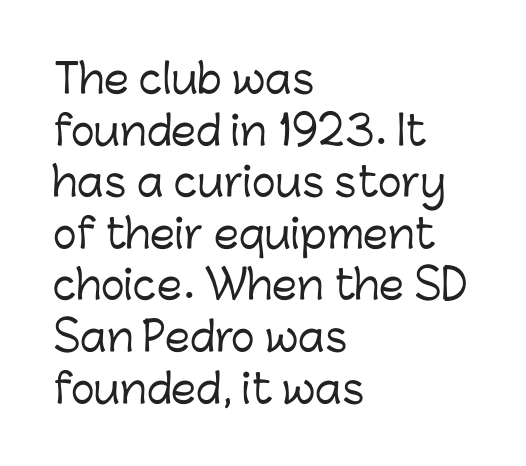
This rendering uses left alignment, leaving the right contour irregular. Standard letterfit; no display-style spreading of the glyphs. Do the letters lean? They stand straight. Nope, no serifs anywhere on these letters. Do the characters align in a grid? No, the font is proportional. Vertical spacing — default.
